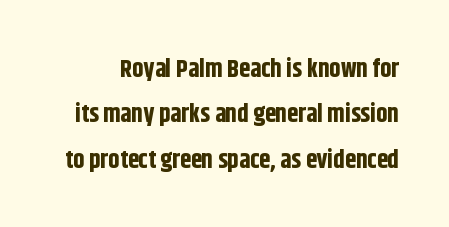
Honestly, there is no underline to notice here at all. Each glyph is drawn with heavy, bold strokes. There is no visible air inserted between adjacent glyphs. If you drew a line through each stem, it would be perfectly vertical.
